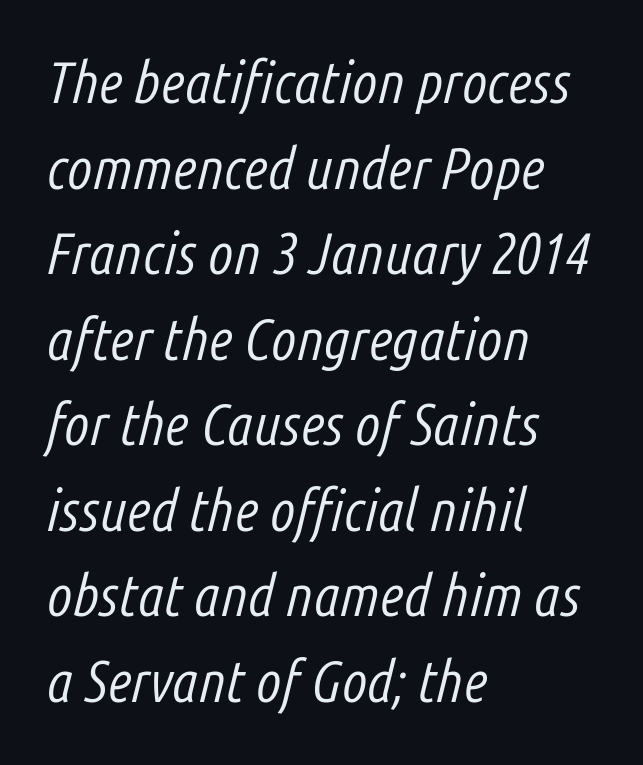
Q: Is the text bold? A: No.
Q: Is the text italic (slanted)? A: Yes, it leans right by about 14 degrees.
Q: Is the text underlined? A: No.
Q: How is the paragraph aligned? A: Left-aligned.
Q: Is the spacing between letters normal or unusually wide? A: Normal.
Q: Is the spacing between lines tight, normal or loose? A: Normal.
Q: Width (condensed, normal, or wide)? A: Condensed.
Q: Stroke contrast? A: Low.
Q: x-height? A: Medium.
Q: Monospaced? A: No.
